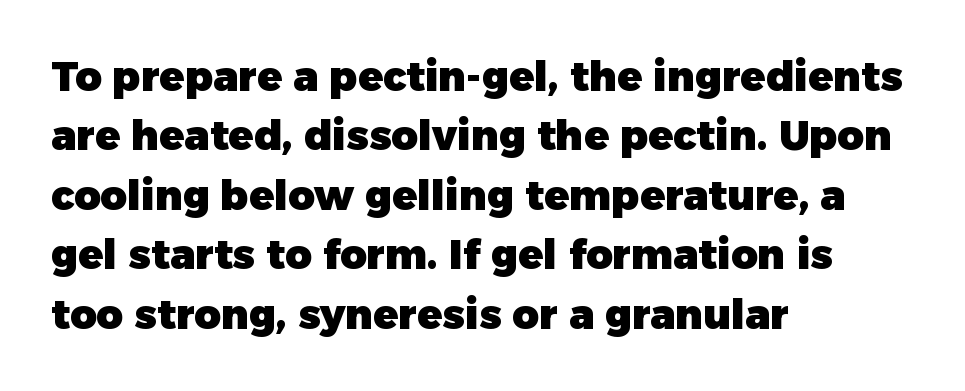
Q: Is the text bold? A: Yes.
Q: Is the text italic (slanted)? A: No, it is upright.
Q: Is the typeface a serif or a sans-serif typeface? A: Sans-serif.
Q: Is the text underlined? A: No.
Q: How is the paragraph aligned? A: Left-aligned.
Q: Is the spacing between letters normal or unusually wide? A: Normal.
Q: Is the spacing between lines tight, normal or loose? A: Normal.
Q: Width (condensed, normal, or wide)? A: Normal.
Q: Stroke contrast? A: Low.
Q: x-height? A: Medium.
Q: Monospaced? A: No.
